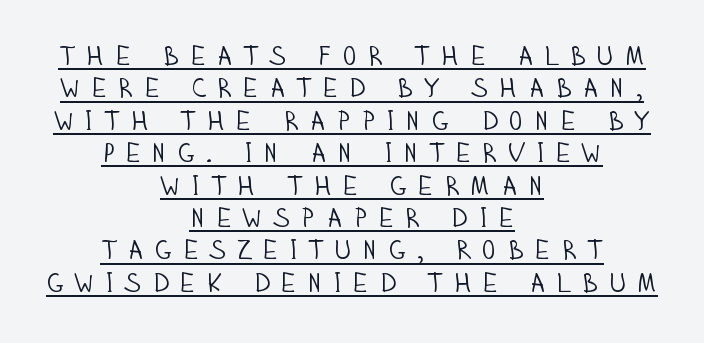
Q: Is the text bold? A: No.
Q: Is the text italic (slanted)? A: No, it is upright.
Q: Is the text underlined? A: Yes.
Q: How is the paragraph aligned? A: Centered.
Q: Is the spacing between letters normal or unusually wide? A: Unusually wide.
